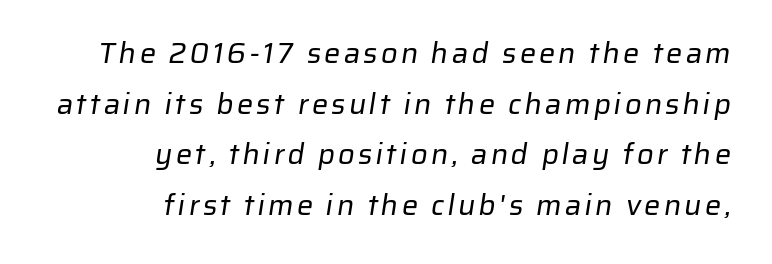
Q: Is the text bold? A: No.
Q: Is the typeface a serif or a sans-serif typeface? A: Sans-serif.
Q: Is the text underlined? A: No.
Q: How is the paragraph aligned? A: Right-aligned.
Q: Width (condensed, normal, or wide)? A: Normal.
Q: Stroke contrast? A: Low.
Q: x-height? A: Medium.
Q: Monospaced? A: No.
